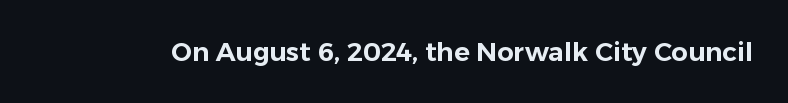
Is there any slant? The stems are plumb. Descenders are the only things crossing below the line. The line texture is even and compact thanks to regular tracking.
